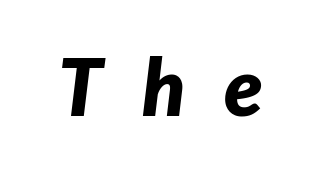
Q: Is the text bold? A: Yes.
Q: Is the text italic (slanted)? A: Yes, it leans right by about 7 degrees.
Q: Is the text underlined? A: No.
Q: Is the spacing between letters normal or unusually wide? A: Unusually wide.
Q: Width (condensed, normal, or wide)? A: Normal.
Q: Stroke contrast? A: Low.
Q: x-height? A: Medium.
Q: Monospaced? A: No.
